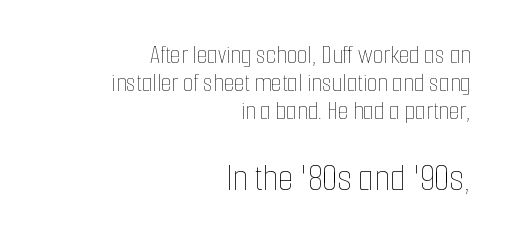
Q: Is the text bold? A: No.
Q: Is the text italic (slanted)? A: No, it is upright.
Q: Is the text underlined? A: No.
Q: How is the paragraph aligned? A: Right-aligned.
Q: Is the spacing between letters normal or unusually wide? A: Normal.
Q: Is the spacing between lines tight, normal or loose? A: Tight.
Q: Which block of text is set in a larger size, the first (top) or the second (bottom)? A: The second (bottom) one.
Q: Width (condensed, normal, or wide)? A: Condensed.
Q: Stroke contrast? A: Low.
Q: x-height? A: Medium.
Q: Monospaced? A: No.
